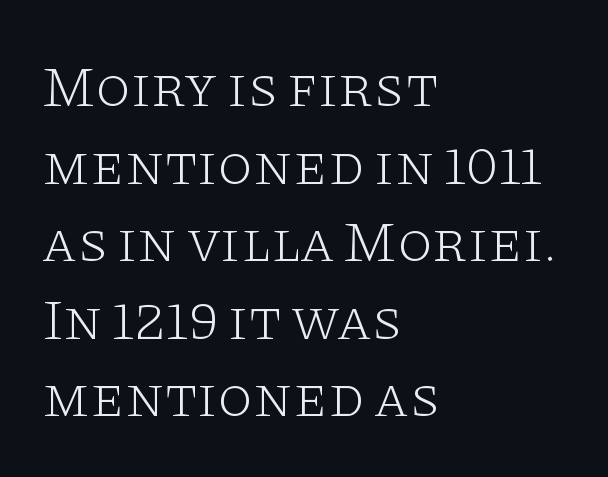
{"serif": "yes", "italic": "no", "bold": "no", "weight": "light", "width": "wide", "stroke_contrast": "low", "x_height": "large", "monospaced": "no", "underline": "no", "align": "left", "line_spacing": "normal", "line_spacing_ratio": 1.36, "letter_spacing": "normal", "letter_spacing_em": 0.0, "glyph_px": 57}
